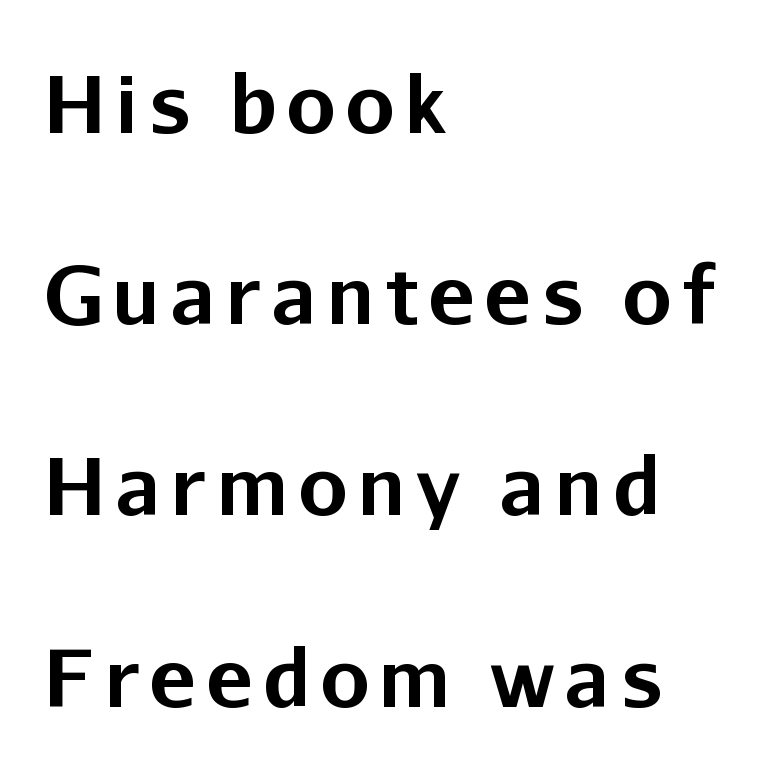
How heavy is the stroke? Heavy — this is a bold. Layout note: lines flush left. Regarding serifs, this sample does without them. The passage shown is not underscored anywhere.
